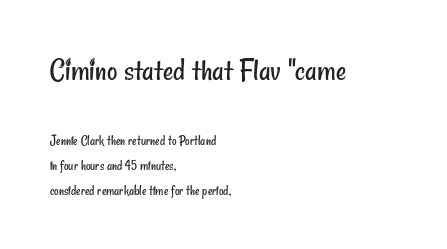
Check where the strokes stop: nothing finishes them off — pure sans. Looks like regular typesetting: each glyph gets only the width it needs. Descenders are the only things crossing below the line. Each word holds together tightly as a unit, with standard inter-letter gaps. Reading top to bottom, the characters get smaller at the block break. Caption: face not bold, strokes unweighted.
